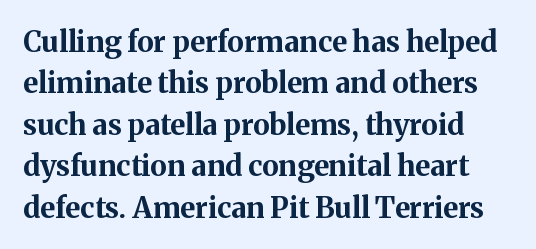
This sample uses a serif face. The line texture is even and compact thanks to regular tracking. Only glyphs here, with clear space below each row. This sample keeps an unexceptional amount of space between lines.
